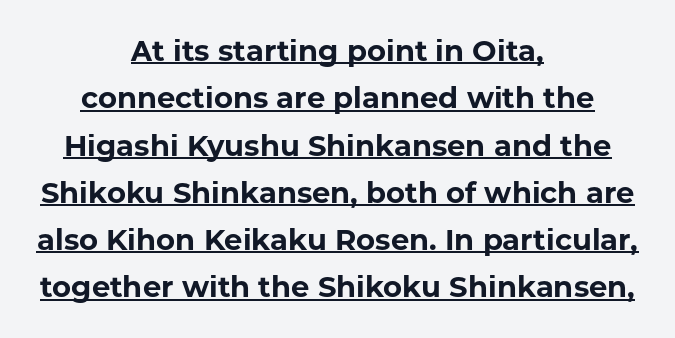
The words here are underlined. Students, this is bold: see how much ink each stroke carries. Students, observe: this is what conventionally led text looks like. You can tell from the bare stems that sans-serif type was used. The face used here is rendered with its standard letterfit.
